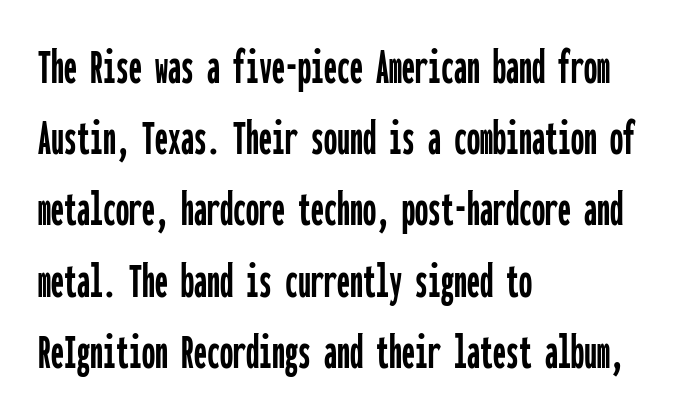
Q: Is the text italic (slanted)? A: No, it is upright.
Q: Is the typeface a serif or a sans-serif typeface? A: Sans-serif.
Q: Is the text underlined? A: No.
Q: How is the paragraph aligned? A: Left-aligned.
Q: Is the spacing between letters normal or unusually wide? A: Normal.
Q: Is the spacing between lines tight, normal or loose? A: Normal.
Q: Width (condensed, normal, or wide)? A: Condensed.
Q: Stroke contrast? A: Low.
Q: x-height? A: Medium.
Q: Monospaced? A: Yes.
